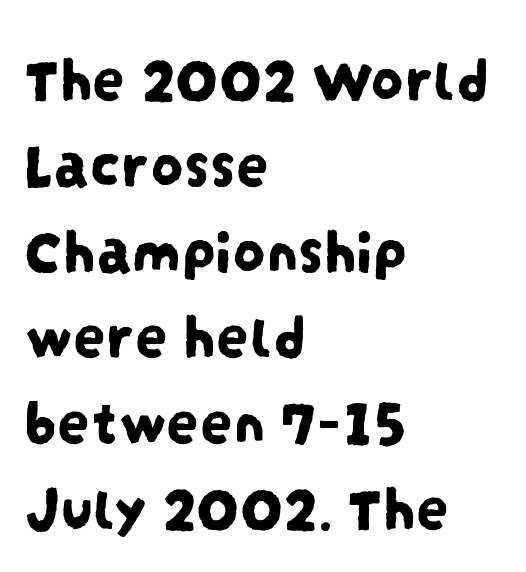
{"serif": "no", "width": "condensed", "stroke_contrast": "low", "x_height": "large", "monospaced": "no", "underline": "no", "align": "left", "line_spacing": "normal", "line_spacing_ratio": 1.32, "letter_spacing": "normal", "letter_spacing_em": 0.0, "glyph_px": 65}
